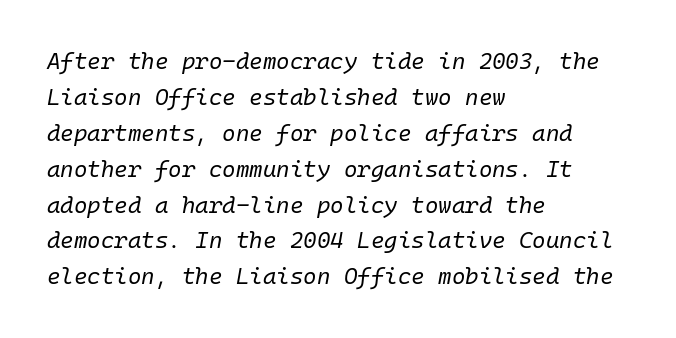
Q: Is the text bold? A: No.
Q: Is the text italic (slanted)? A: Yes, it leans right by about 10 degrees.
Q: Is the text underlined? A: No.
Q: How is the paragraph aligned? A: Left-aligned.
Q: Is the spacing between letters normal or unusually wide? A: Normal.
Q: Is the spacing between lines tight, normal or loose? A: Normal.
